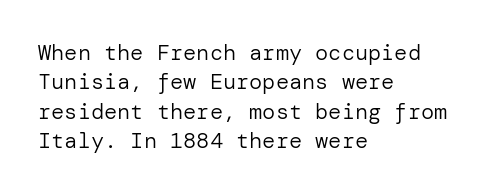
Caption: face not bold, strokes unweighted. Whoever set this chose a conventional vertical rhythm. This sample uses plain, unmodified letter spacing. The lettering stays uniformly vertical, giving the passage a roman look. Rule under the text: the space is simply empty.
